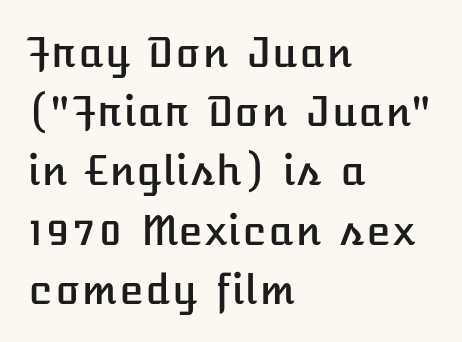
The type is set solid horizontally, with unmodified tracking. Posture: upright roman. Each new line begins a customary step beneath the previous one. The passage shown is not underscored anywhere. Reading down the block, your eye returns to a fixed left position each line.
